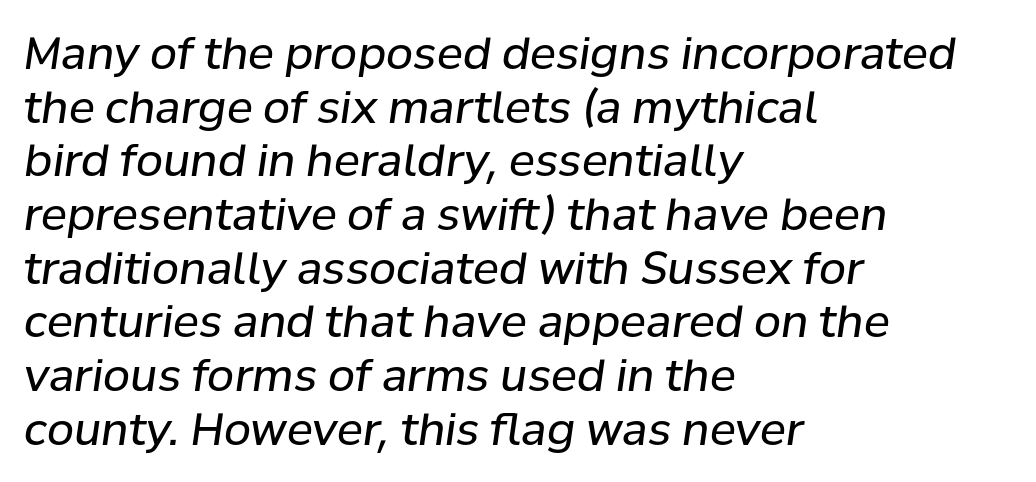
Q: Is the text bold? A: No.
Q: Is the text italic (slanted)? A: Yes, it leans right by about 8 degrees.
Q: Is the text underlined? A: No.
Q: How is the paragraph aligned? A: Left-aligned.
Q: Is the spacing between letters normal or unusually wide? A: Normal.
Q: Width (condensed, normal, or wide)? A: Normal.
Q: Stroke contrast? A: Low.
Q: x-height? A: Medium.
Q: Monospaced? A: No.
